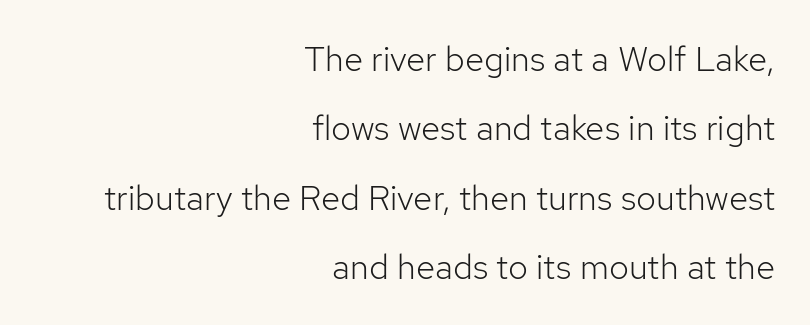
{"serif": "no", "italic": "no", "bold": "no", "weight": "light", "width": "normal", "stroke_contrast": "low", "x_height": "medium", "monospaced": "no", "underline": "no", "align": "right", "line_spacing": "loose", "line_spacing_ratio": 1.98, "letter_spacing": "normal", "letter_spacing_em": 0.0, "glyph_px": 35}
